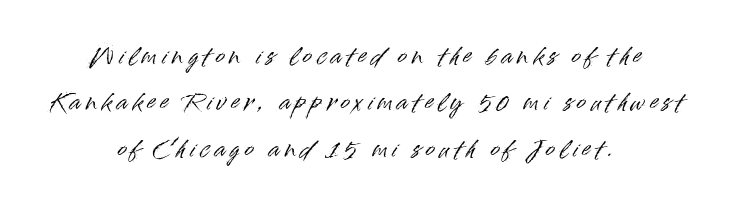
The vertical gap from one line to the next is large. The letters are spread apart with noticeably loose tracking. The area under the type is left untouched.
